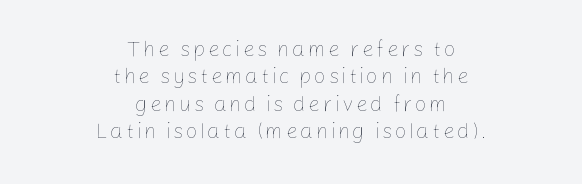
Q: Is the text bold? A: No.
Q: Is the text italic (slanted)? A: No, it is upright.
Q: Is the text underlined? A: No.
Q: How is the paragraph aligned? A: Centered.
Q: Is the spacing between lines tight, normal or loose? A: Normal.
